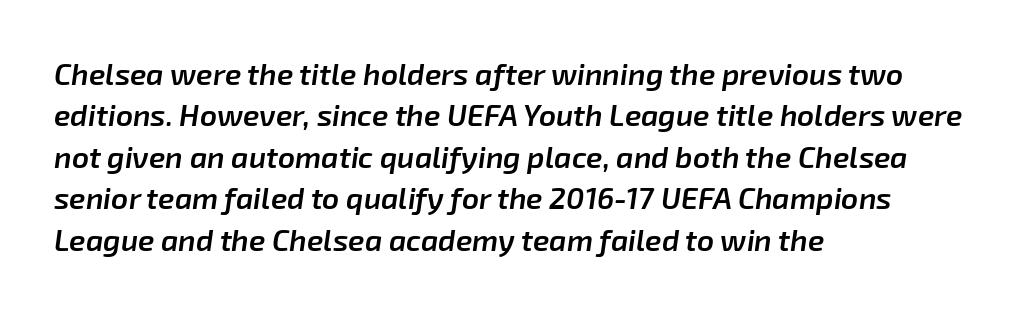
{"italic": "yes", "lean": "right", "slant_degrees": 8, "bold": "semi", "weight": "semibold", "width": "normal", "stroke_contrast": "low", "x_height": "medium", "monospaced": "no", "underline": "no", "align": "left", "line_spacing": "normal", "line_spacing_ratio": 1.38, "letter_spacing": "normal", "letter_spacing_em": 0.0, "glyph_px": 30}
